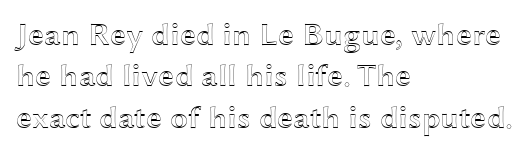
Q: Is the text italic (slanted)? A: No, it is upright.
Q: Is the text underlined? A: No.
Q: How is the paragraph aligned? A: Left-aligned.
Q: Is the spacing between letters normal or unusually wide? A: Normal.
Q: Is the spacing between lines tight, normal or loose? A: Normal.
Q: Width (condensed, normal, or wide)? A: Wide.
Q: x-height? A: Medium.
Q: Monospaced? A: No.
